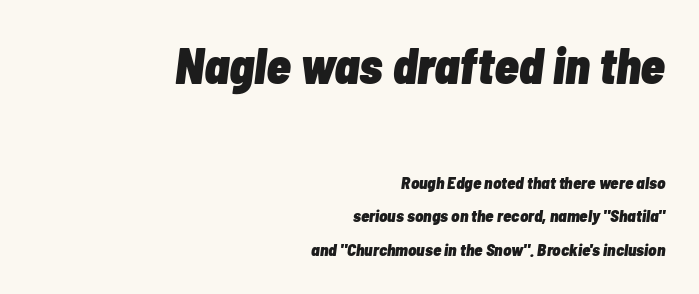
{"italic": "yes", "lean": "right", "slant_degrees": 7, "bold": "yes", "weight": "heavy", "width": "condensed", "stroke_contrast": "low", "x_height": "medium", "monospaced": "no", "underline": "no", "align": "right", "line_spacing": "loose", "line_spacing_ratio": 1.96, "letter_spacing": "normal", "letter_spacing_em": 0.0, "larger_block": "first", "size_ratio": 2.94, "glyph_px": 50}
